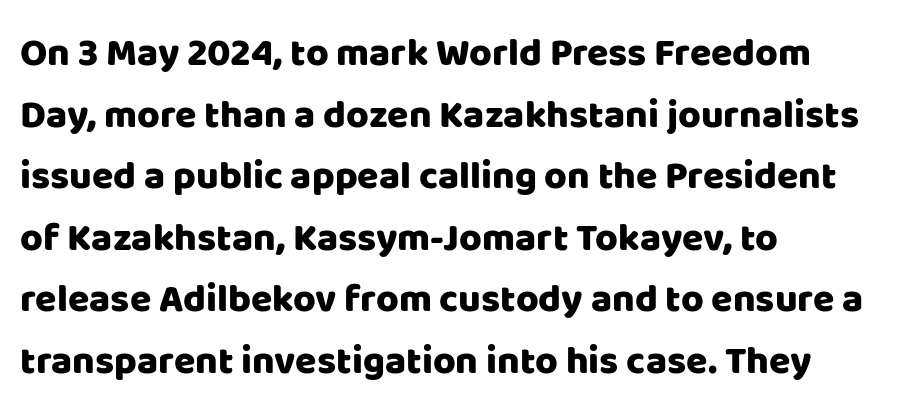
{"serif": "no", "italic": "no", "width": "normal", "stroke_contrast": "low", "x_height": "large", "monospaced": "no", "underline": "no", "align": "left", "line_spacing": "normal", "line_spacing_ratio": 1.58, "letter_spacing": "normal", "letter_spacing_em": 0.0, "glyph_px": 39}
